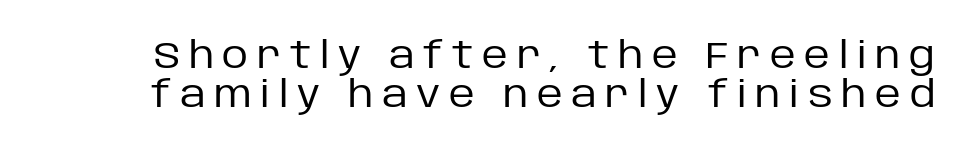
{"serif": "no", "italic": "no", "bold": "no", "weight": "regular", "width": "normal", "stroke_contrast": "low", "x_height": "large", "monospaced": "no", "underline": "no", "line_spacing": "tight", "line_spacing_ratio": 1.09, "letter_spacing": "wide", "letter_spacing_em": 0.24, "glyph_px": 36}
